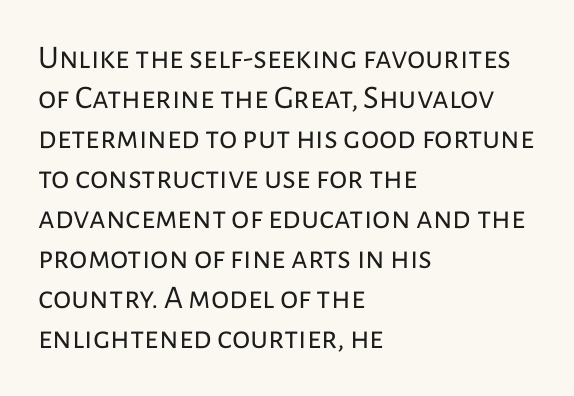
The face used here is proportionally spaced, like ordinary book or web type. The tracking reads as untouched default to a designer's eye. Style check: upright. The lines are quadded left.
